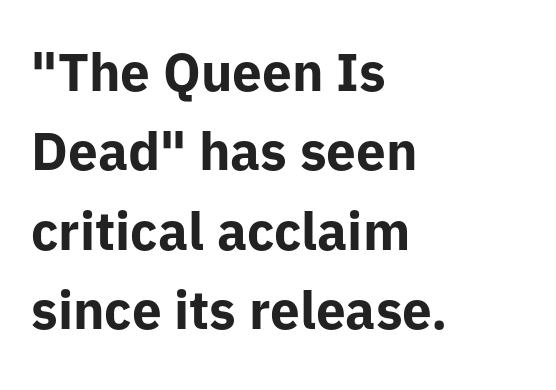
The image shows 53 px bold sans-serif type, upright; set left-aligned, normal line spacing (1.5x), normal letter spacing, not underlined; low stroke contrast and a medium x-height.
